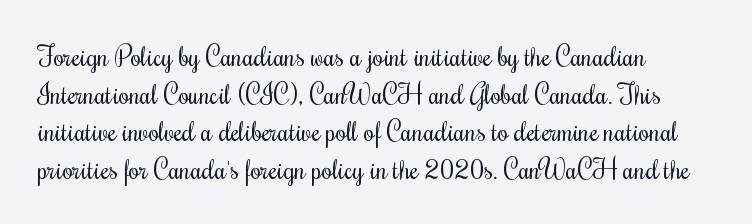
A bare baseline throughout the passage. Inter-character spacing is left at the font's built-in metrics. Vertical spacing — default. The ragged edge is on the right, which tells us the setting is flush left. The font sits on the lighter half of the weight spectrum, regular included.
